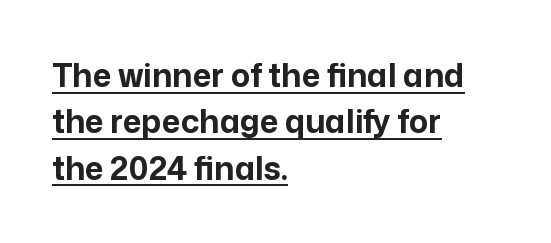
{"serif": "no", "italic": "no", "bold": "yes", "weight": "bold", "width": "normal", "stroke_contrast": "low", "x_height": "medium", "monospaced": "no", "underline": "yes", "align": "left", "line_spacing": "normal", "line_spacing_ratio": 1.45, "letter_spacing": "normal", "letter_spacing_em": 0.0, "glyph_px": 32}
